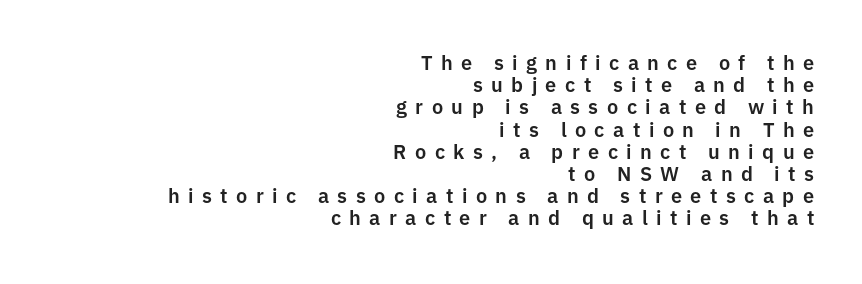
The image shows 20 px text type, upright; set right-aligned, tight line spacing (1.11x), unusually wide letter spacing (+0.42 em), not underlined.
